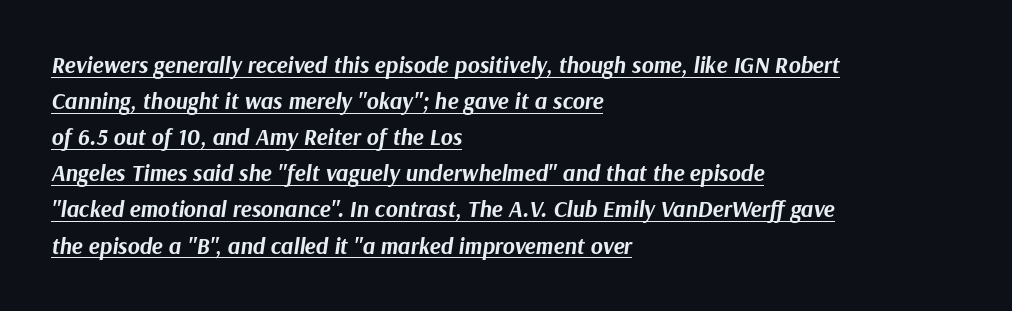
The image shows 23 px bold type, italic (leaning right); set left-aligned, normal line spacing (1.57x), normal letter spacing, underlined.
